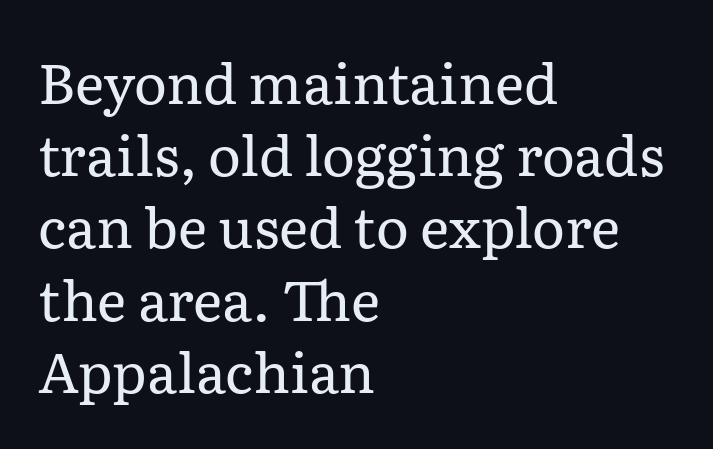
{"serif": "yes", "italic": "no", "bold": "no", "weight": "regular", "width": "normal", "stroke_contrast": "low", "x_height": "medium", "monospaced": "no", "underline": "no", "align": "left", "line_spacing": "normal", "line_spacing_ratio": 1.29, "letter_spacing": "normal", "letter_spacing_em": 0.0, "glyph_px": 56}
